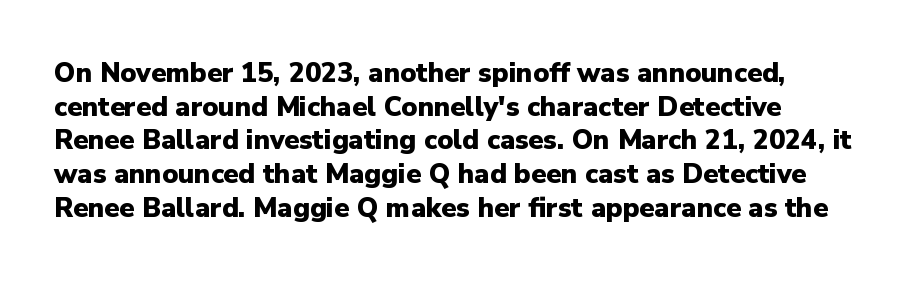
Q: Is the text bold? A: Yes.
Q: Is the text italic (slanted)? A: No, it is upright.
Q: Is the text underlined? A: No.
Q: Is the spacing between letters normal or unusually wide? A: Normal.
Q: Is the spacing between lines tight, normal or loose? A: Normal.
